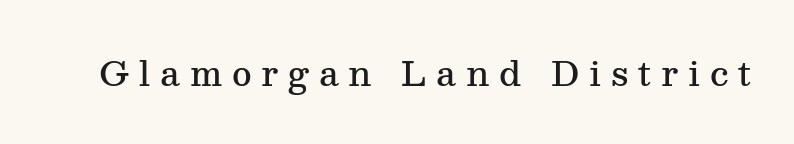
The image shows 34 px semibold serif type, upright; set unusually wide letter spacing (+0.29 em), not underlined; medium stroke contrast and a medium x-height.
